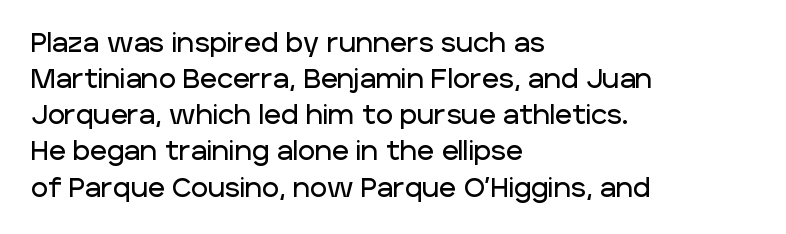
{"italic": "no", "underline": "no", "align": "left", "line_spacing": "normal", "line_spacing_ratio": 1.39, "letter_spacing": "normal", "letter_spacing_em": 0.0, "glyph_px": 26}
